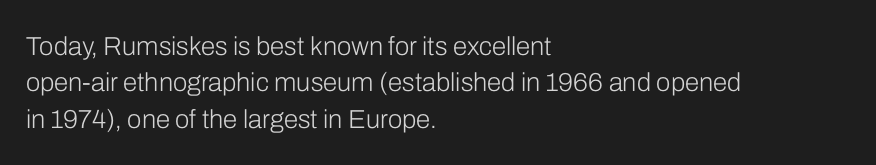
Q: Is the text bold? A: No.
Q: Is the text italic (slanted)? A: No, it is upright.
Q: Is the text underlined? A: No.
Q: How is the paragraph aligned? A: Left-aligned.
Q: Is the spacing between letters normal or unusually wide? A: Normal.
Q: Is the spacing between lines tight, normal or loose? A: Normal.
